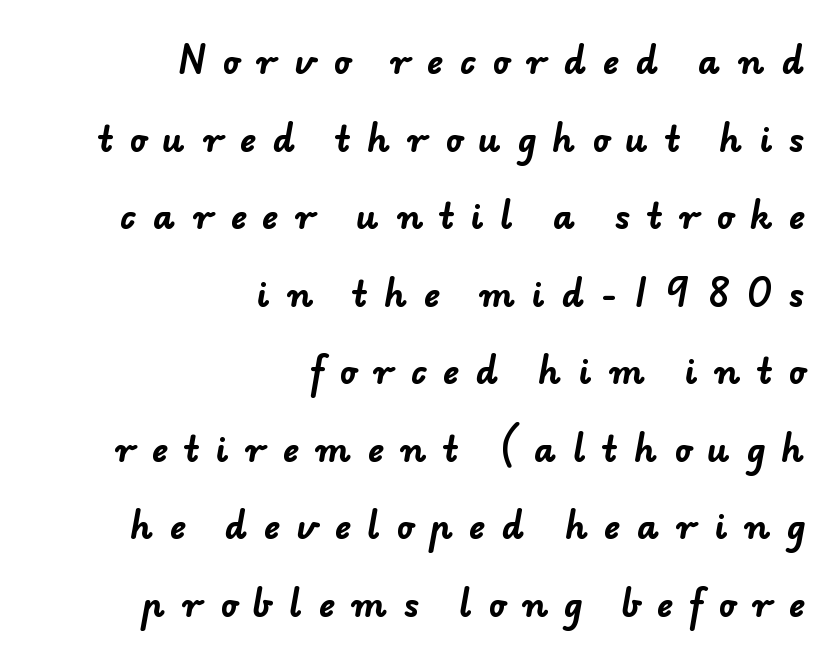
The rendering anchors every line to the right-hand side. The specimen omits any rule beneath the text block's lines. These lines stand farther apart than default settings would place them. The passage shown has open, widely tracked lettering throughout. The text was rendered using a sans face with plain stroke endings.
